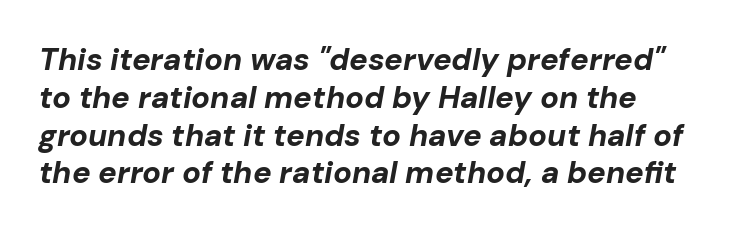
Q: Is the text bold? A: Yes.
Q: Is the text italic (slanted)? A: Yes, it leans right by about 10 degrees.
Q: Is the text underlined? A: No.
Q: Is the spacing between letters normal or unusually wide? A: Normal.
Q: Width (condensed, normal, or wide)? A: Normal.
Q: Stroke contrast? A: Low.
Q: x-height? A: Medium.
Q: Monospaced? A: No.
